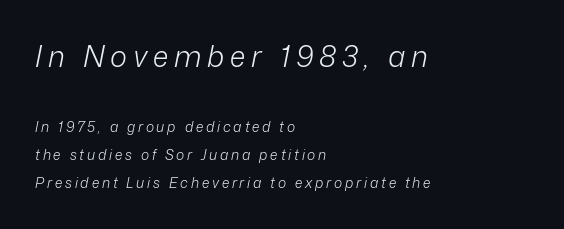
The whole block is typeset with a tilt. Alignment: flush left. These lines are rendered in a variable-pitch font. Bigger letters appear in the top chunk; the bottom chunk is reduced. Summary of weight: not heavy and not bold.
